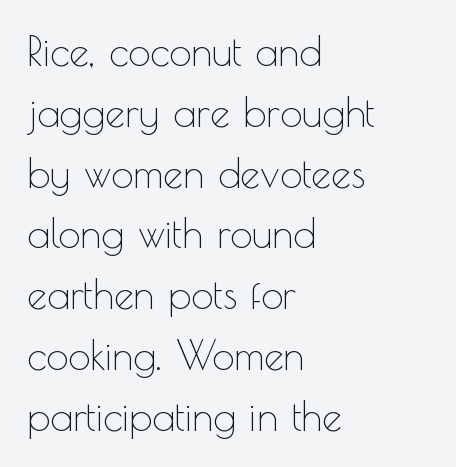
The image shows 40 px thin sans-serif type, upright; set left-aligned, normal line spacing (1.52x), normal letter spacing, not underlined; a small x-height.
